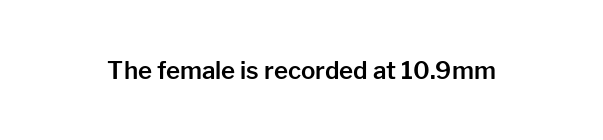
Q: Is the text italic (slanted)? A: No, it is upright.
Q: Is the text underlined? A: No.
Q: Is the spacing between letters normal or unusually wide? A: Normal.
